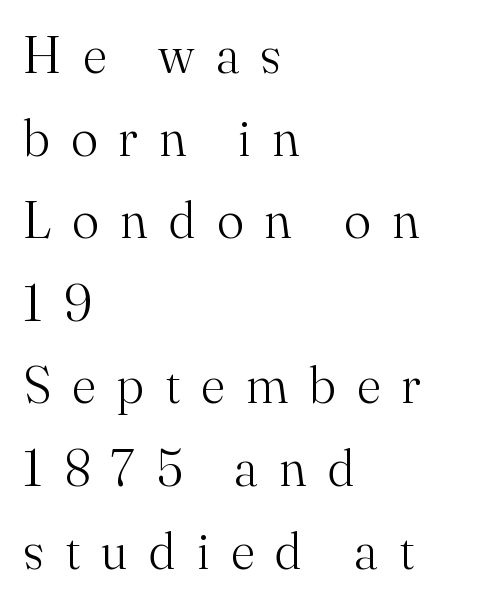
The image shows 51 px light serif type, upright; set left-aligned, normal line spacing (1.62x), unusually wide letter spacing (+0.41 em), not underlined; medium stroke contrast and a small x-height.
